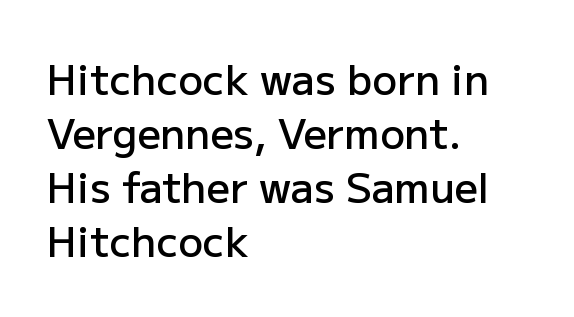
Q: Is the text bold? A: Semi-bold.
Q: Is the text italic (slanted)? A: No, it is upright.
Q: Is the typeface a serif or a sans-serif typeface? A: Sans-serif.
Q: Is the text underlined? A: No.
Q: How is the paragraph aligned? A: Left-aligned.
Q: Is the spacing between letters normal or unusually wide? A: Normal.
Q: Is the spacing between lines tight, normal or loose? A: Normal.
Q: Width (condensed, normal, or wide)? A: Normal.
Q: Stroke contrast? A: Low.
Q: x-height? A: Medium.
Q: Monospaced? A: No.
